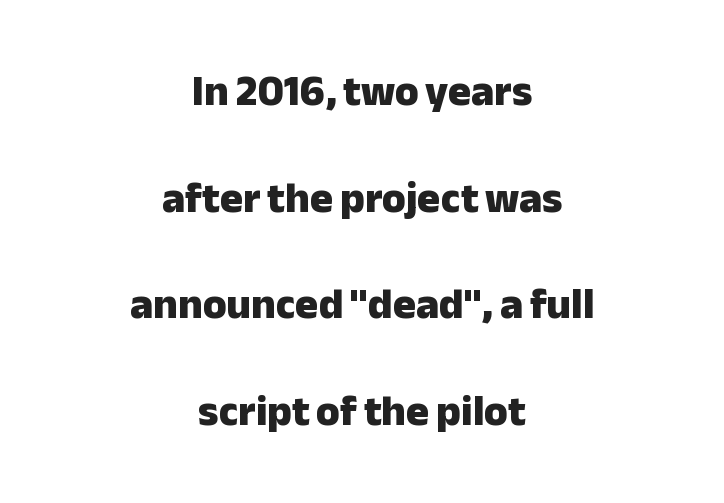
Q: Is the text bold? A: Yes.
Q: Is the text italic (slanted)? A: No, it is upright.
Q: Is the typeface a serif or a sans-serif typeface? A: Sans-serif.
Q: Is the text underlined? A: No.
Q: How is the paragraph aligned? A: Centered.
Q: Is the spacing between letters normal or unusually wide? A: Normal.
Q: Is the spacing between lines tight, normal or loose? A: Loose.
Q: Width (condensed, normal, or wide)? A: Normal.
Q: Stroke contrast? A: Low.
Q: x-height? A: Medium.
Q: Monospaced? A: No.
